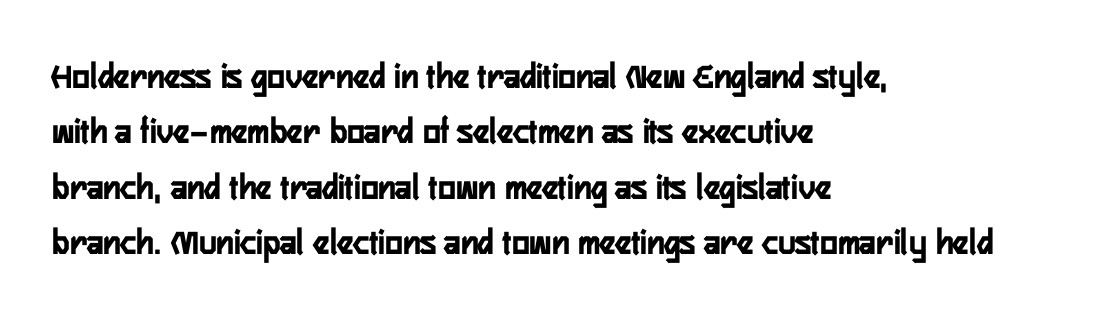
{"serif": "no", "italic": "no", "width": "condensed", "stroke_contrast": "low", "x_height": "medium", "monospaced": "no", "underline": "no", "align": "left", "line_spacing": "normal", "line_spacing_ratio": 1.5, "letter_spacing": "normal", "letter_spacing_em": 0.0, "glyph_px": 37}
